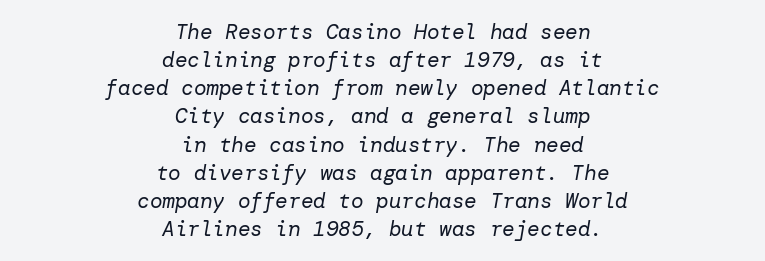
Q: Is the text bold? A: No.
Q: Is the text italic (slanted)? A: Yes, it leans right by about 10 degrees.
Q: Is the text underlined? A: No.
Q: How is the paragraph aligned? A: Centered.
Q: Is the spacing between letters normal or unusually wide? A: Normal.
Q: Is the spacing between lines tight, normal or loose? A: Normal.
